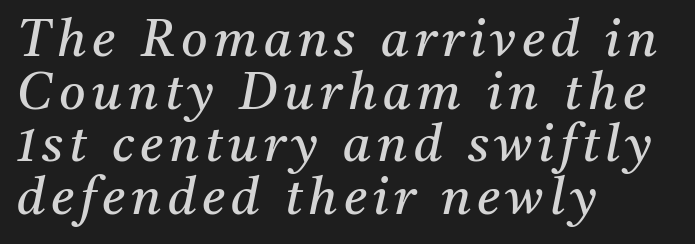
Very little white space separates one row of letters from the next. The compositor pushed each line to the left boundary. Proportional: the letters do not fall into vertical columns. Stroke thickness stays within the range of a standard reading face or lighter. Each row of text sits above clean, open space. Little horizontal feet cap the strokes, marking this as serif type.
